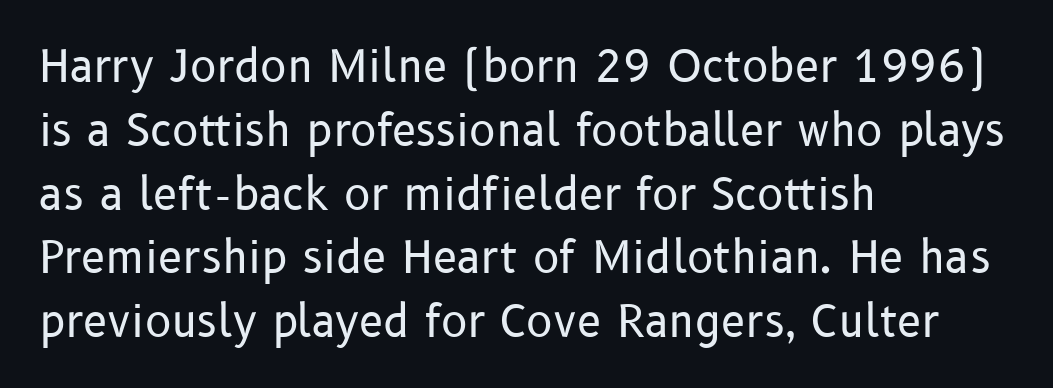
{"serif": "no", "italic": "no", "bold": "no", "weight": "regular", "width": "normal", "stroke_contrast": "low", "x_height": "medium", "monospaced": "no", "underline": "no", "align": "left", "line_spacing": "normal", "line_spacing_ratio": 1.45, "letter_spacing": "normal", "letter_spacing_em": 0.0, "glyph_px": 44}
